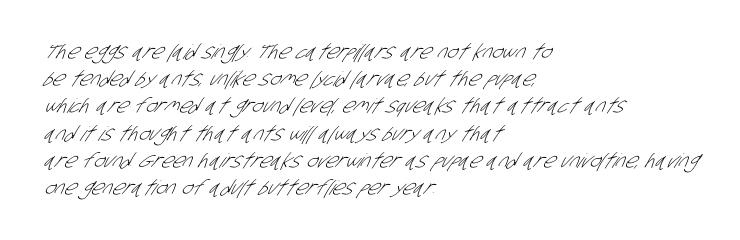
{"bold": "no", "underline": "no", "align": "left", "line_spacing": "normal", "line_spacing_ratio": 1.36, "letter_spacing": "normal", "letter_spacing_em": 0.0, "glyph_px": 20}
